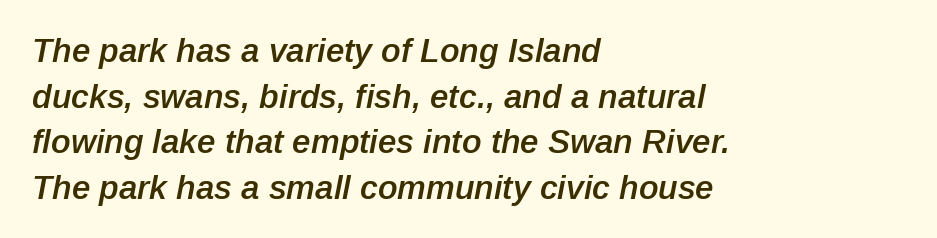
The axis of the letterforms is tilted away from vertical. Every row of glyphs begins at an identical x-position on the left. The face used here is proportionally spaced, like ordinary book or web type. This block has exactly the height ordinary leading produces.
